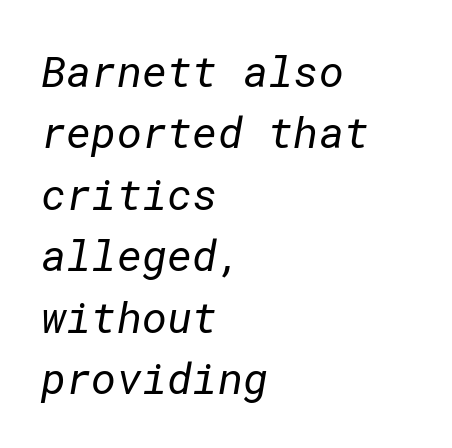
The image shows 43 px regular-weight sans-serif type; set left-aligned, normal line spacing (1.43x), normal letter spacing, not underlined; low stroke contrast and a medium x-height.
